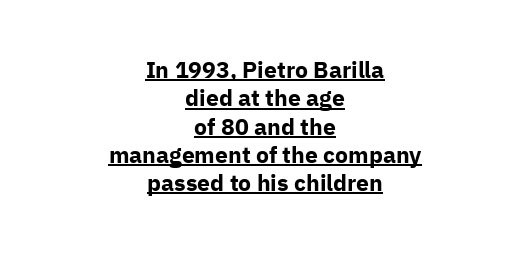
{"italic": "no", "bold": "yes", "underline": "yes", "align": "center", "line_spacing_ratio": 1.23, "letter_spacing": "normal", "letter_spacing_em": 0.0, "glyph_px": 23}
